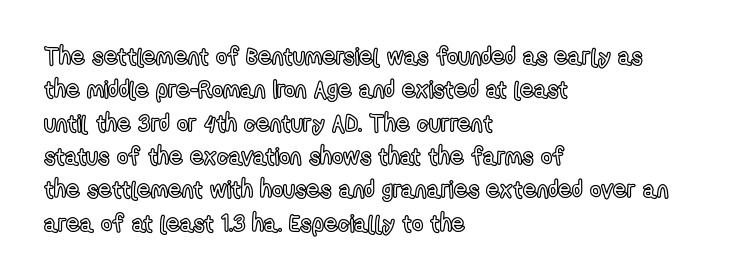
Q: Is the text italic (slanted)? A: No, it is upright.
Q: Is the text underlined? A: No.
Q: How is the paragraph aligned? A: Left-aligned.
Q: Is the spacing between letters normal or unusually wide? A: Normal.
Q: Is the spacing between lines tight, normal or loose? A: Normal.
